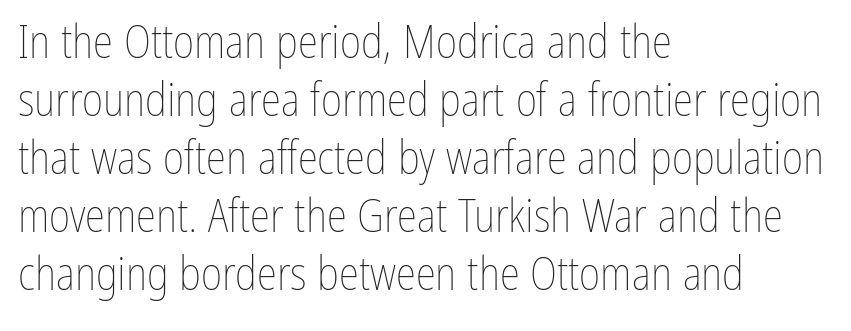
The image shows 46 px thin, condensed type, upright; set left-aligned, normal line spacing (1.26x), normal letter spacing, not underlined; low stroke contrast and a medium x-height.
